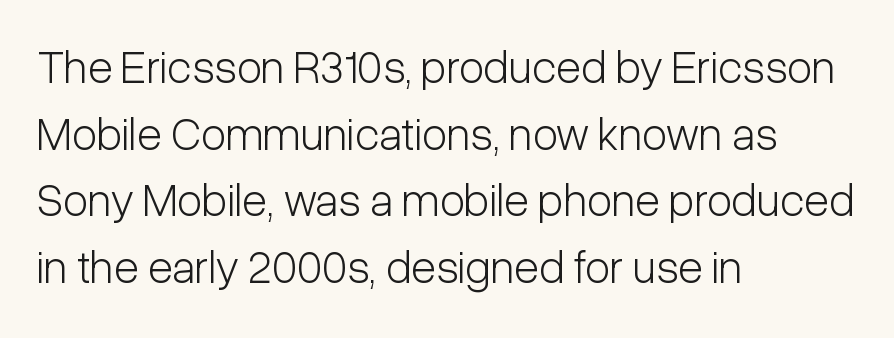
Is the stroke heavy? The answer is a plain regular-or-lighter. Descenders hang freely into open space. Is this a sans? Yes — the strokes have no serifs. Left-aligned paragraph, ragged on the right. This is the regular roman posture of the typeface. Reading down the column, the eye jumps a familiar distance to each next line.
